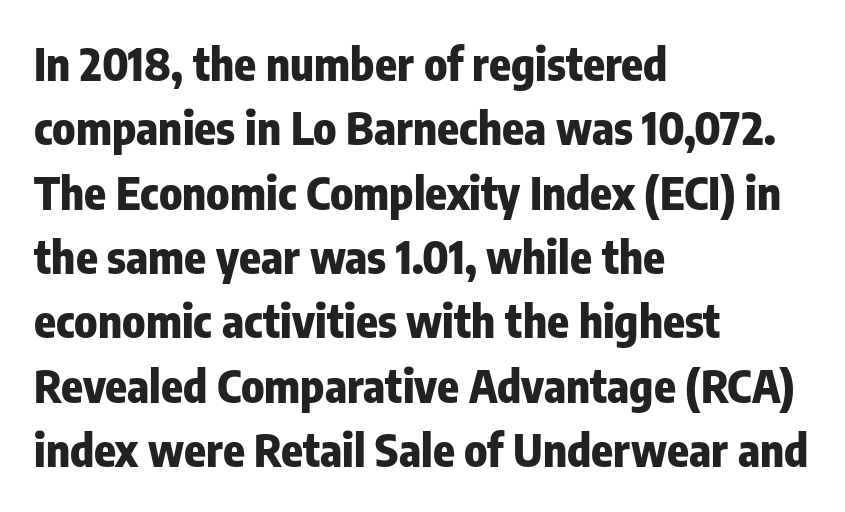
Q: Is the text bold? A: Yes.
Q: Is the text italic (slanted)? A: No, it is upright.
Q: Is the typeface a serif or a sans-serif typeface? A: Sans-serif.
Q: Is the text underlined? A: No.
Q: How is the paragraph aligned? A: Left-aligned.
Q: Is the spacing between letters normal or unusually wide? A: Normal.
Q: Is the spacing between lines tight, normal or loose? A: Normal.
Q: Width (condensed, normal, or wide)? A: Condensed.
Q: Stroke contrast? A: Low.
Q: x-height? A: Medium.
Q: Monospaced? A: No.
